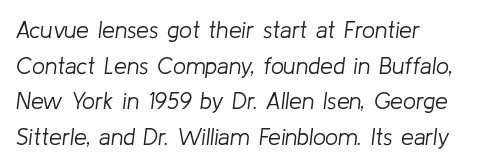
Honestly, the letter spacing is just normal — you wouldn't notice it. These glyphs show unthickened strokes, regular width or finer. All the whitespace from short lines collects on the right. Regular leading. Italic: yes, the glyphs are oblique.
